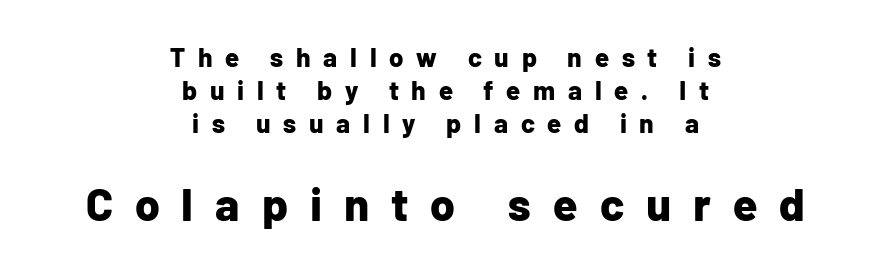
Q: Is the text bold? A: Yes.
Q: Is the text italic (slanted)? A: No, it is upright.
Q: Is the typeface a serif or a sans-serif typeface? A: Sans-serif.
Q: Is the text underlined? A: No.
Q: How is the paragraph aligned? A: Centered.
Q: Is the spacing between letters normal or unusually wide? A: Unusually wide.
Q: Is the spacing between lines tight, normal or loose? A: Normal.
Q: Which block of text is set in a larger size, the first (top) or the second (bottom)? A: The second (bottom) one.
Q: Width (condensed, normal, or wide)? A: Normal.
Q: Stroke contrast? A: Low.
Q: x-height? A: Medium.
Q: Monospaced? A: No.
